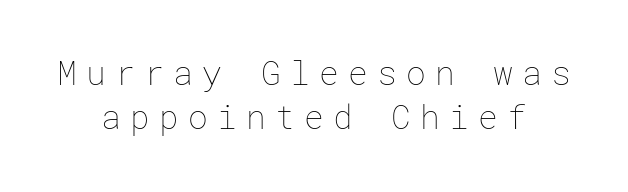
{"italic": "no", "bold": "no", "weight": "thin", "width": "normal", "stroke_contrast": "low", "x_height": "medium", "underline": "no", "align": "center", "line_spacing": "normal", "line_spacing_ratio": 1.33, "letter_spacing": "wide", "letter_spacing_em": 0.28, "glyph_px": 33}
